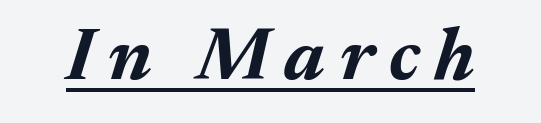
{"italic": "yes", "lean": "right", "slant_degrees": 17, "bold": "yes", "weight": "bold", "width": "normal", "stroke_contrast": "medium", "x_height": "medium", "monospaced": "no", "underline": "yes", "letter_spacing": "wide", "letter_spacing_em": 0.2, "glyph_px": 74}
